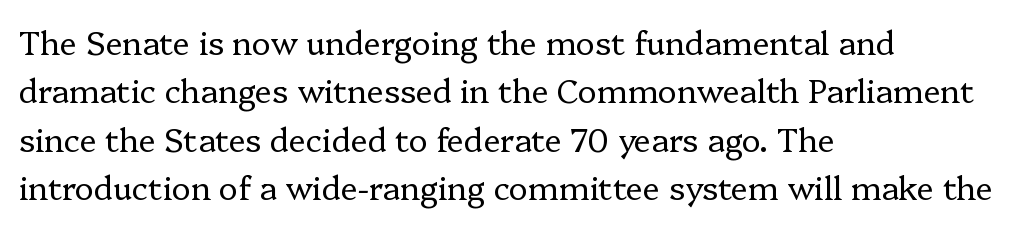
The image shows 32 px regular-weight serif type, upright; set left-aligned, normal line spacing (1.51x), normal letter spacing, not underlined; low stroke contrast and a medium x-height.
